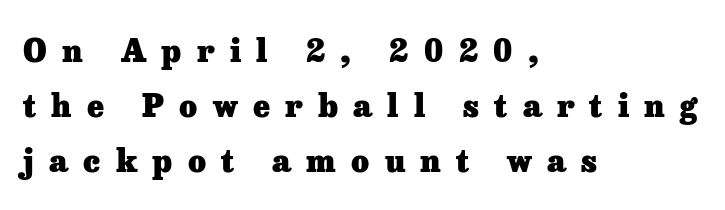
Quick note: not italic, upright. On the weight axis this lands at bold, roughly 700. The lines are quadded left. Type style note: has serifs.
